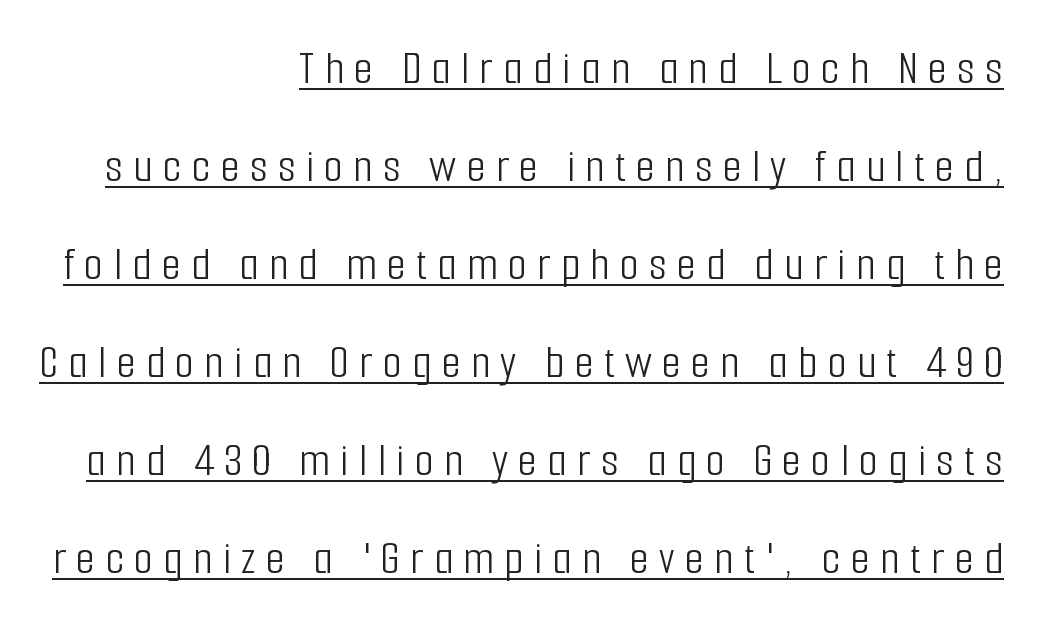
Q: Is the text bold? A: No.
Q: Is the text italic (slanted)? A: No, it is upright.
Q: Is the typeface a serif or a sans-serif typeface? A: Sans-serif.
Q: Is the text underlined? A: Yes.
Q: How is the paragraph aligned? A: Right-aligned.
Q: Is the spacing between letters normal or unusually wide? A: Unusually wide.
Q: Is the spacing between lines tight, normal or loose? A: Loose.
Q: Width (condensed, normal, or wide)? A: Condensed.
Q: Stroke contrast? A: Low.
Q: x-height? A: Medium.
Q: Monospaced? A: No.
